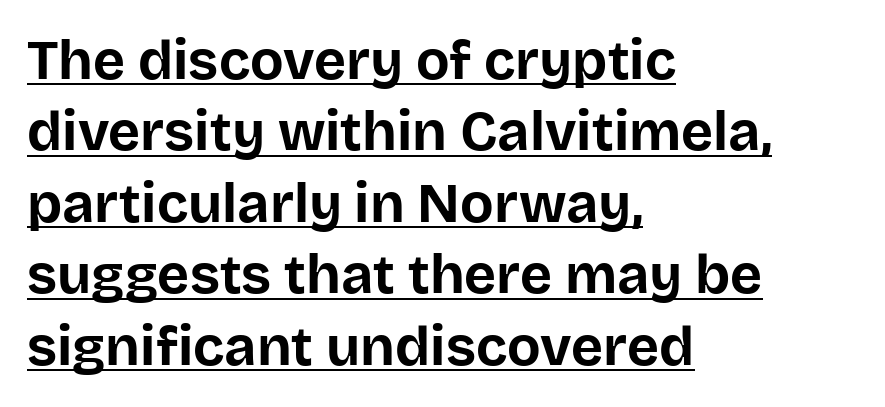
The image shows 55 px bold sans-serif type, upright; set left-aligned, normal line spacing (1.3x), normal letter spacing, underlined; low stroke contrast and a large x-height.
